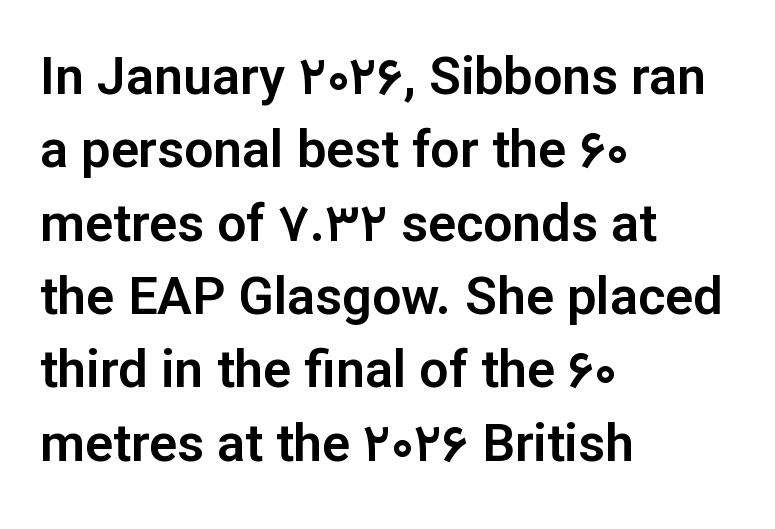
The image shows 52 px sans-serif type, upright; set left-aligned, normal line spacing (1.41x), normal letter spacing, not underlined; low stroke contrast and a medium x-height.
